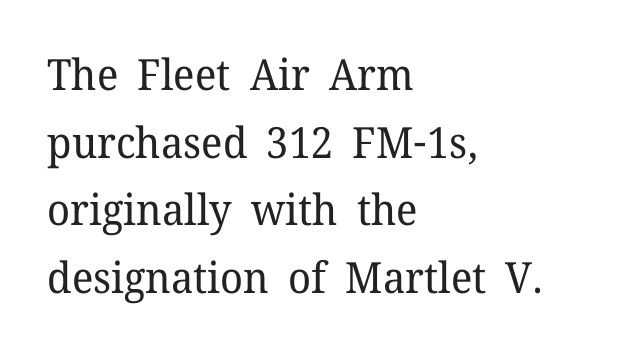
Q: Is the text bold? A: No.
Q: Is the text italic (slanted)? A: No, it is upright.
Q: Is the typeface a serif or a sans-serif typeface? A: Serif.
Q: Is the text underlined? A: No.
Q: How is the paragraph aligned? A: Left-aligned.
Q: Is the spacing between letters normal or unusually wide? A: Normal.
Q: Is the spacing between lines tight, normal or loose? A: Normal.
Q: Width (condensed, normal, or wide)? A: Normal.
Q: Stroke contrast? A: Low.
Q: x-height? A: Medium.
Q: Monospaced? A: No.
